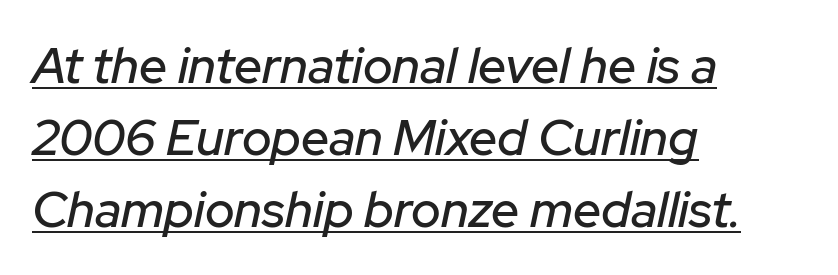
The image shows 50 px text type, italic (leaning right); set left-aligned, normal line spacing (1.44x), normal letter spacing, underlined; low stroke contrast and a medium x-height.
